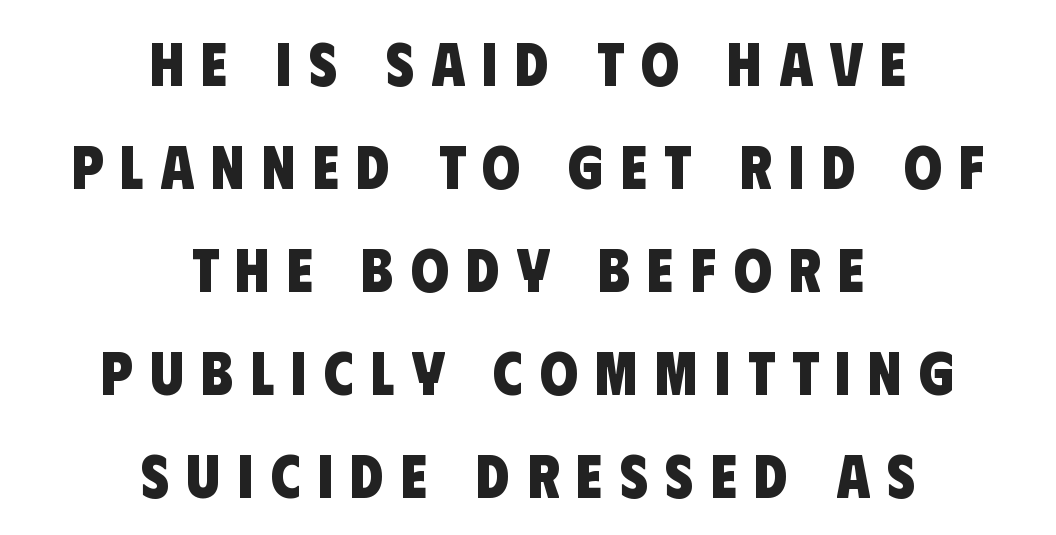
{"serif": "no", "bold": "yes", "weight": "heavy", "width": "condensed", "stroke_contrast": "low", "x_height": "large", "monospaced": "no", "underline": "no", "align": "center", "line_spacing": "normal", "line_spacing_ratio": 1.69, "letter_spacing": "wide", "letter_spacing_em": 0.28, "glyph_px": 61}
